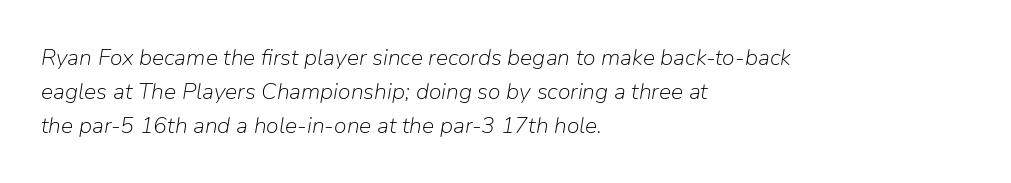
The image shows 23 px text type, italic (leaning right); set left-aligned, normal line spacing (1.47x), normal letter spacing, not underlined.
